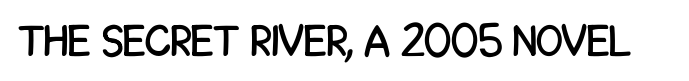
The gap between lines stays unmarked. Letterform terminals end flat and unadorned throughout the passage. Quick note: not italic, upright. Varying glyph widths throughout — classic text-font behaviour. Glyph-to-glyph distance matches everyday printed text.
